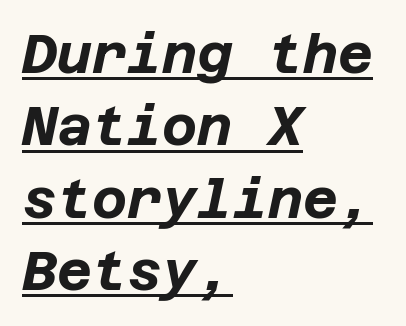
Caption: standard tracking, unaltered. Whoever set this chose a conventional vertical rhythm. Casual observation: everything's shoved over to the left. The face used here appears with an underline applied. The text carries the slant typical of an italic or oblique font.
